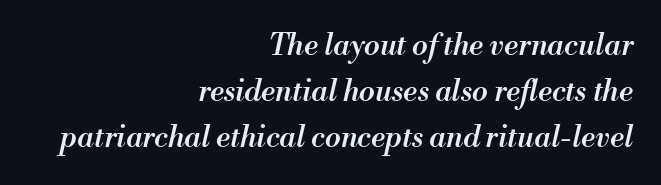
{"italic": "yes", "lean": "right", "slant_degrees": 13, "bold": "semi", "weight": "semibold", "width": "normal", "stroke_contrast": "medium", "x_height": "small", "monospaced": "no", "underline": "no", "align": "right", "line_spacing": "normal", "line_spacing_ratio": 1.58, "letter_spacing": "normal", "letter_spacing_em": 0.0, "glyph_px": 29}
